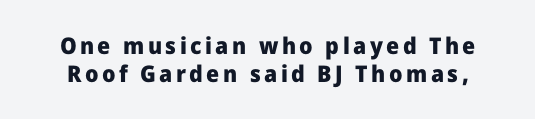
{"italic": "no", "bold": "yes", "underline": "no", "line_spacing_ratio": 1.22, "glyph_px": 23}
